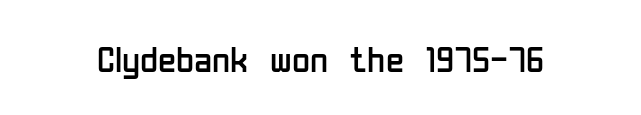
The letterforms sit shoulder to shoulder at normal distance. The rendering uses natural spacing where letterforms have individual widths. In terms of posture, this sample is upright. Unbolded letterforms with no extra heft. Check where the strokes stop: nothing finishes them off — pure sans.
